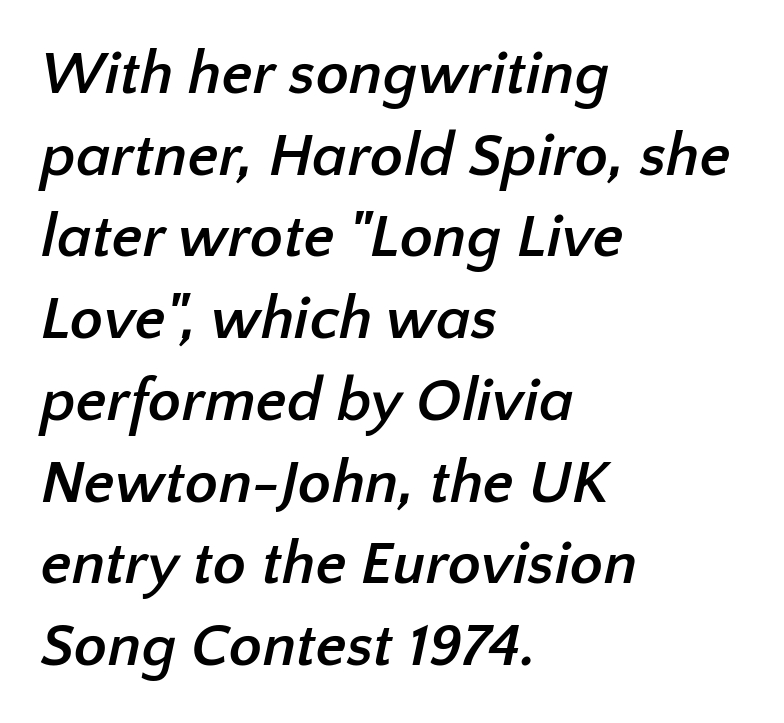
{"serif": "no", "bold": "yes", "weight": "semibold", "width": "normal", "stroke_contrast": "low", "x_height": "medium", "monospaced": "no", "underline": "no", "align": "left", "line_spacing": "normal", "line_spacing_ratio": 1.34, "letter_spacing": "normal", "letter_spacing_em": 0.0, "glyph_px": 61}
